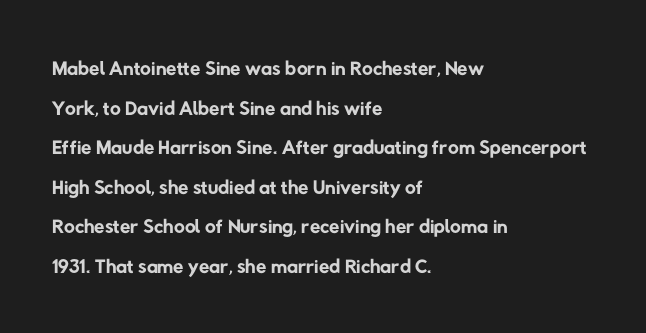
Do the characters align in a grid? No, the font is proportional. Horizontally, the lines are justified to the leading edge only. Ink coverage per letter is moderate at most. The passage shown stacks its lines at a standard gap. Any mark beneath the type? The region is blank.
